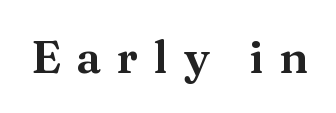
Q: Is the text italic (slanted)? A: No, it is upright.
Q: Is the typeface a serif or a sans-serif typeface? A: Serif.
Q: Is the text underlined? A: No.
Q: Is the spacing between letters normal or unusually wide? A: Unusually wide.
Q: Width (condensed, normal, or wide)? A: Wide.
Q: Stroke contrast? A: Medium.
Q: x-height? A: Medium.
Q: Monospaced? A: No.
